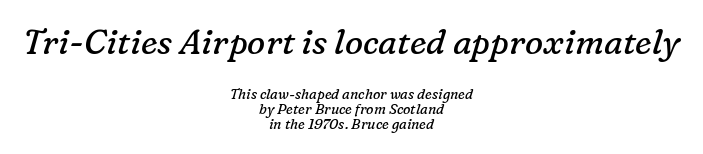
The image shows 34 px regular-weight serif type, italic (leaning right); set centered, tight line spacing (1.1x), normal letter spacing, not underlined; the first (top) block is 2.43x larger; low stroke contrast and a medium x-height.
